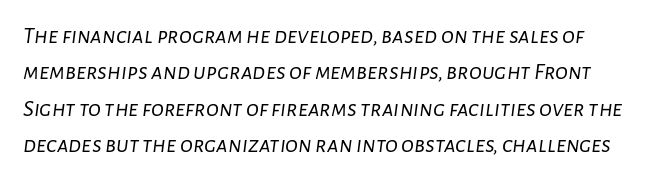
The image shows 24 px text type, italic (leaning right); set normal line spacing (1.52x), normal letter spacing, not underlined.
